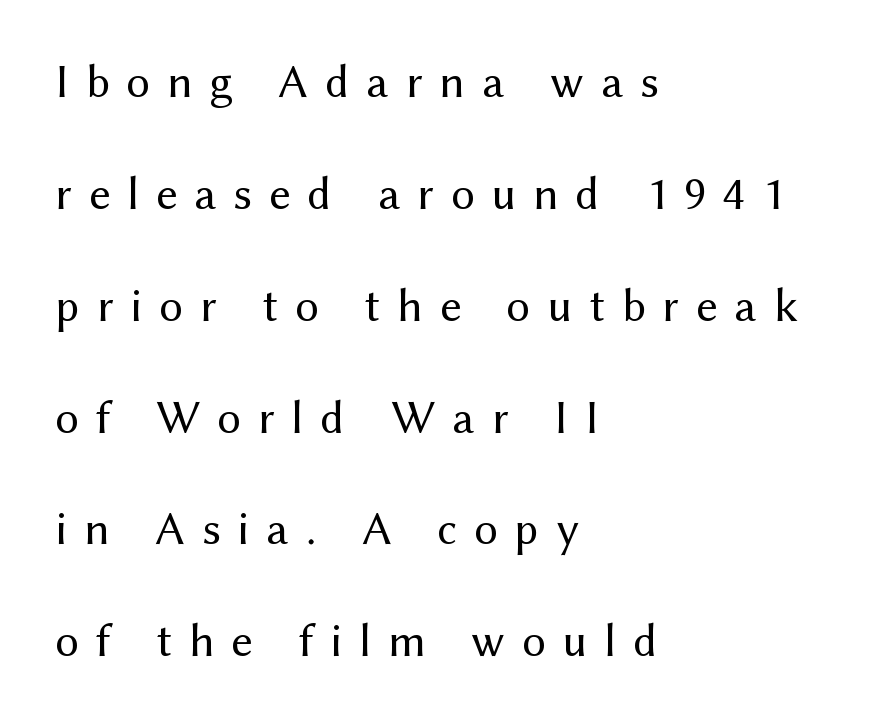
Q: Is the text bold? A: No.
Q: Is the text italic (slanted)? A: No, it is upright.
Q: Is the typeface a serif or a sans-serif typeface? A: Sans-serif.
Q: Is the text underlined? A: No.
Q: How is the paragraph aligned? A: Left-aligned.
Q: Is the spacing between letters normal or unusually wide? A: Unusually wide.
Q: Is the spacing between lines tight, normal or loose? A: Loose.
Q: Width (condensed, normal, or wide)? A: Normal.
Q: Stroke contrast? A: Medium.
Q: x-height? A: Medium.
Q: Monospaced? A: No.
